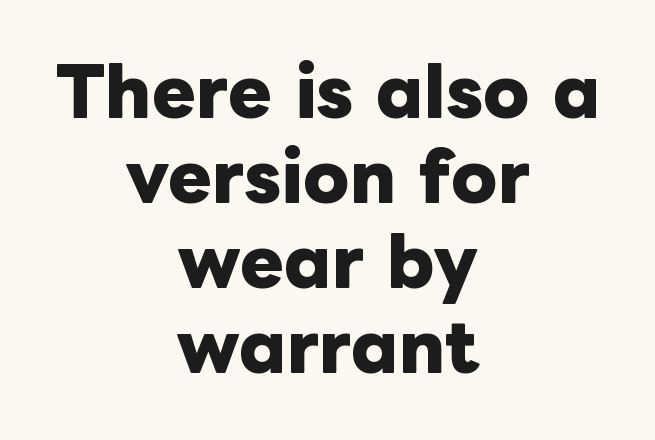
{"italic": "no", "bold": "yes", "weight": "heavy", "width": "normal", "stroke_contrast": "low", "x_height": "medium", "monospaced": "no", "underline": "no", "align": "center", "line_spacing": "normal", "line_spacing_ratio": 1.29, "letter_spacing": "normal", "letter_spacing_em": 0.0, "glyph_px": 66}
